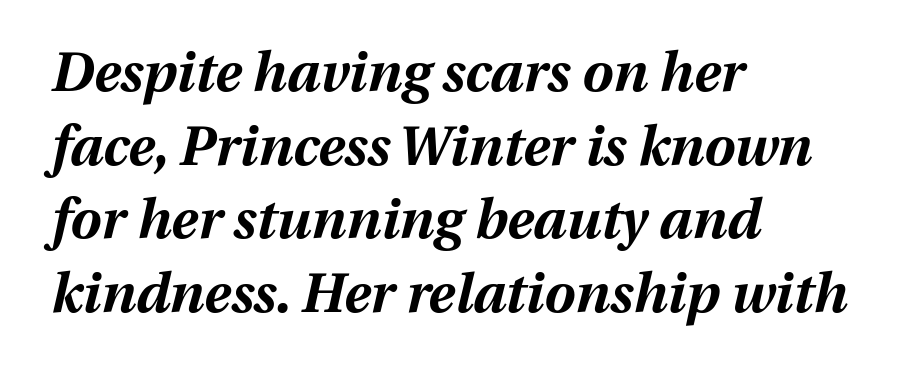
{"italic": "yes", "lean": "right", "slant_degrees": 13, "bold": "yes", "weight": "bold", "width": "normal", "stroke_contrast": "medium", "x_height": "medium", "monospaced": "no", "underline": "no", "align": "left", "line_spacing": "normal", "line_spacing_ratio": 1.34, "letter_spacing": "normal", "letter_spacing_em": 0.0, "glyph_px": 55}
